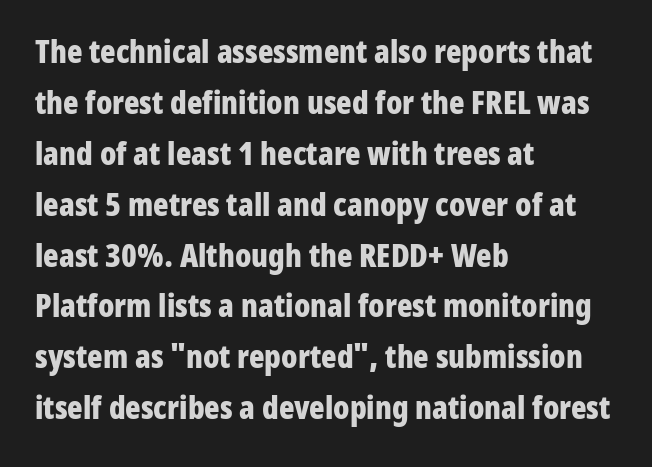
{"serif": "no", "italic": "no", "bold": "yes", "weight": "bold", "width": "condensed", "stroke_contrast": "low", "x_height": "medium", "monospaced": "no", "underline": "no", "align": "left", "line_spacing": "normal", "line_spacing_ratio": 1.59, "letter_spacing": "normal", "letter_spacing_em": 0.0, "glyph_px": 32}
